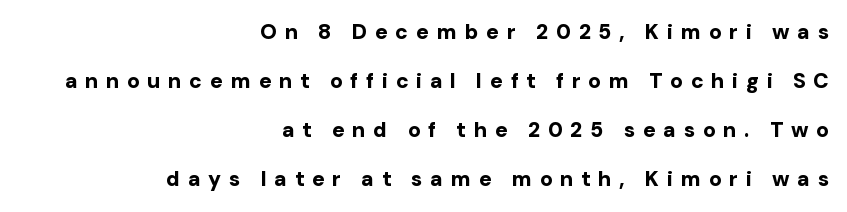
{"italic": "no", "bold": "yes", "underline": "no", "align": "right", "line_spacing": "loose", "line_spacing_ratio": 2.34, "letter_spacing": "wide", "letter_spacing_em": 0.37, "glyph_px": 21}
